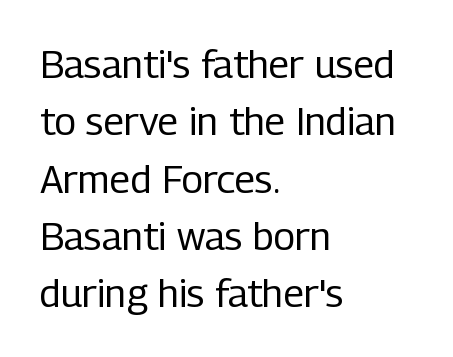
The image shows 39 px regular-weight, condensed sans-serif type, upright; set left-aligned, normal line spacing (1.47x), normal letter spacing, not underlined; low stroke contrast and a medium x-height.
